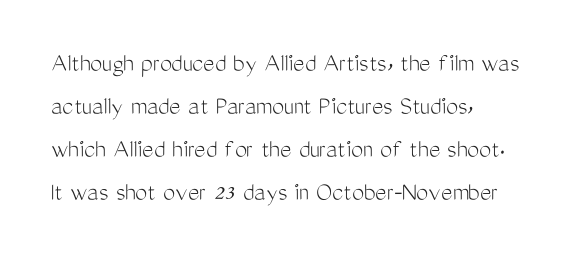
{"italic": "no", "bold": "no", "underline": "no", "align": "left", "line_spacing": "normal", "line_spacing_ratio": 1.59, "letter_spacing": "normal", "letter_spacing_em": 0.0, "glyph_px": 27}
